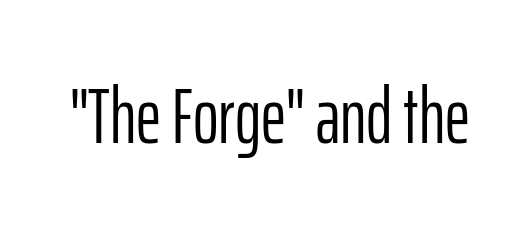
{"serif": "no", "italic": "no", "bold": "no", "weight": "light", "width": "condensed", "stroke_contrast": "low", "x_height": "medium", "monospaced": "no", "underline": "no", "letter_spacing": "normal", "letter_spacing_em": 0.0, "glyph_px": 78}
